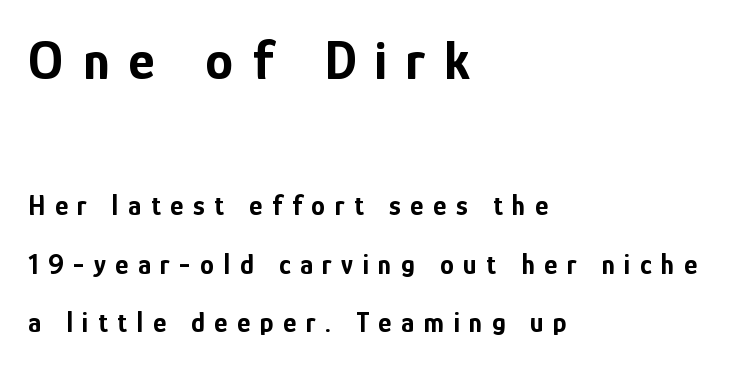
The image shows 56 px bold, condensed sans-serif type, upright; set left-aligned, loose line spacing (2.08x), unusually wide letter spacing (+0.34 em), not underlined; the first (top) block is 2.0x larger; low stroke contrast and a medium x-height.
